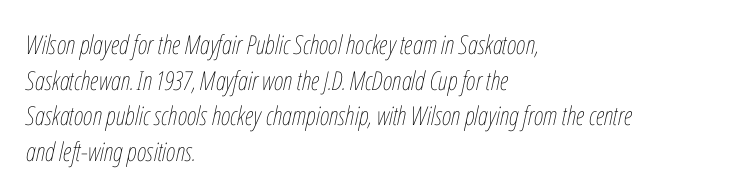
Does the leading feel generous? No, just average. Short note: letters normally spaced. The face looks like a standard text weight, possibly lighter. Short and long lines alike share a common starting point at left. A bare baseline throughout the passage.
